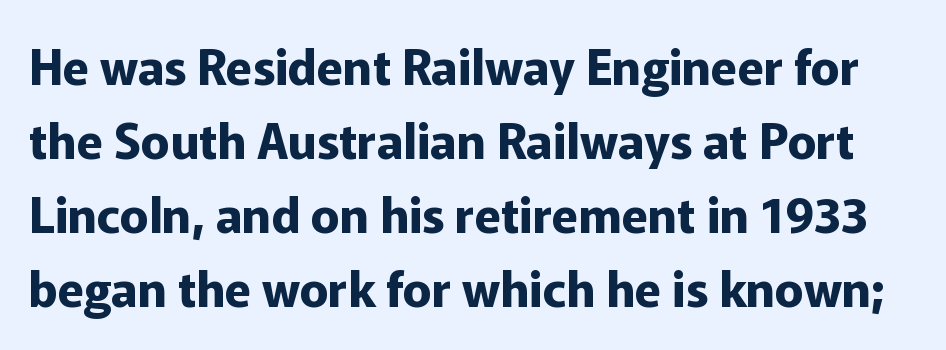
The image shows 48 px bold sans-serif type, upright; set normal line spacing (1.54x), normal letter spacing, not underlined; low stroke contrast and a medium x-height.
